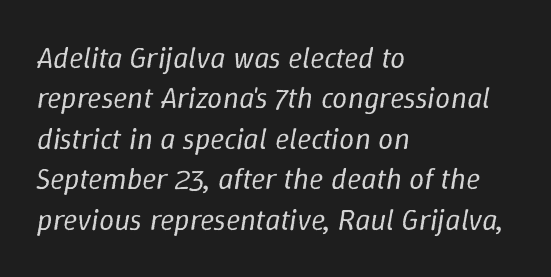
The image shows 30 px regular-weight type, italic (leaning right); set left-aligned, normal line spacing (1.35x), normal letter spacing, not underlined; low stroke contrast and a medium x-height.
